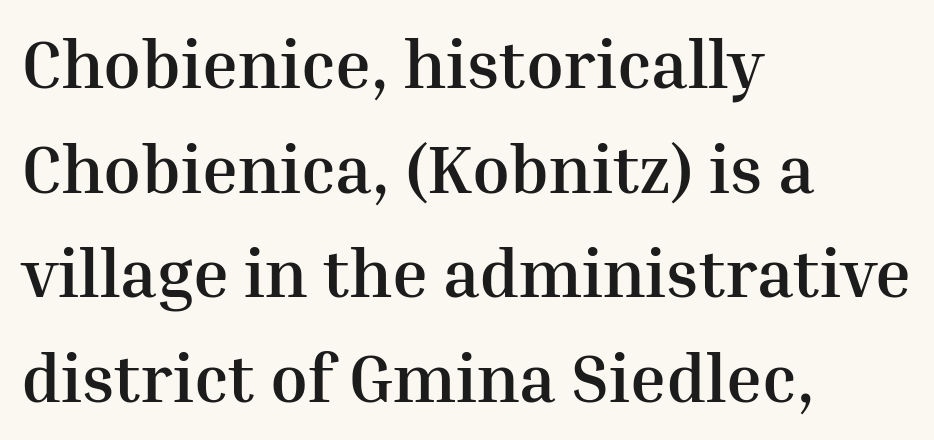
The image shows 68 px semibold serif type, upright; set left-aligned, normal line spacing (1.54x), normal letter spacing, not underlined; medium stroke contrast and a medium x-height.
